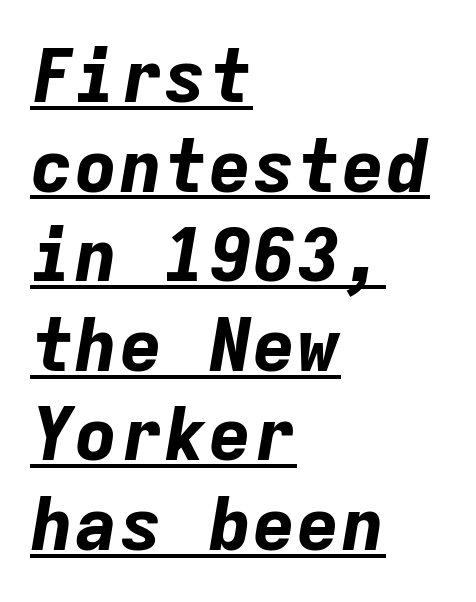
Q: Is the text bold? A: Yes.
Q: Is the text italic (slanted)? A: Yes, it leans right by about 9 degrees.
Q: Is the text underlined? A: Yes.
Q: How is the paragraph aligned? A: Left-aligned.
Q: Is the spacing between letters normal or unusually wide? A: Normal.
Q: Width (condensed, normal, or wide)? A: Normal.
Q: Stroke contrast? A: Low.
Q: x-height? A: Medium.
Q: Monospaced? A: Yes.
